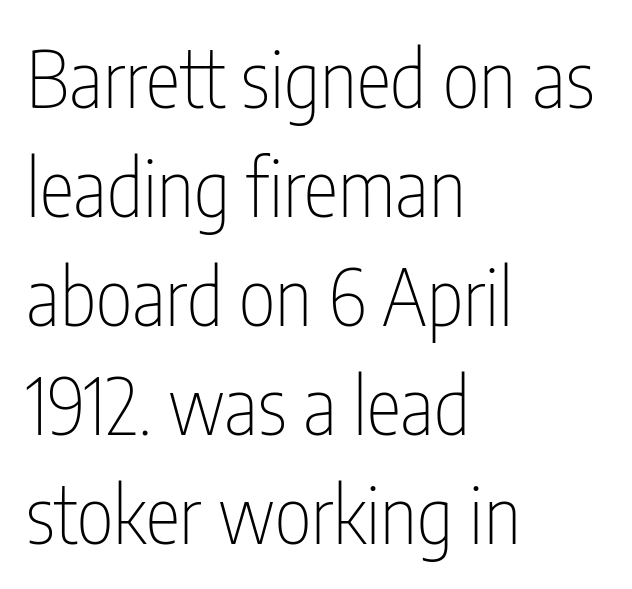
{"serif": "no", "italic": "no", "bold": "no", "weight": "thin", "width": "condensed", "stroke_contrast": "low", "x_height": "medium", "monospaced": "no", "underline": "no", "align": "left", "line_spacing": "normal", "line_spacing_ratio": 1.38, "letter_spacing": "normal", "letter_spacing_em": 0.0, "glyph_px": 79}
